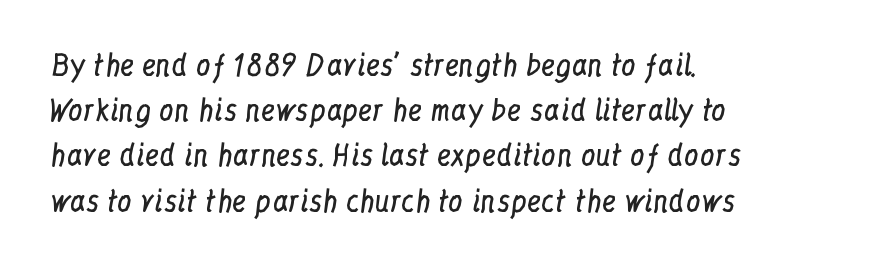
All the whitespace from short lines collects on the right. Think of a printed novel: that variable character pitch is what you see here. The characters are drawn with everyday or finer stroke widths. The type is set solid horizontally, with unmodified tracking. To sum up the face: it has serifs.
